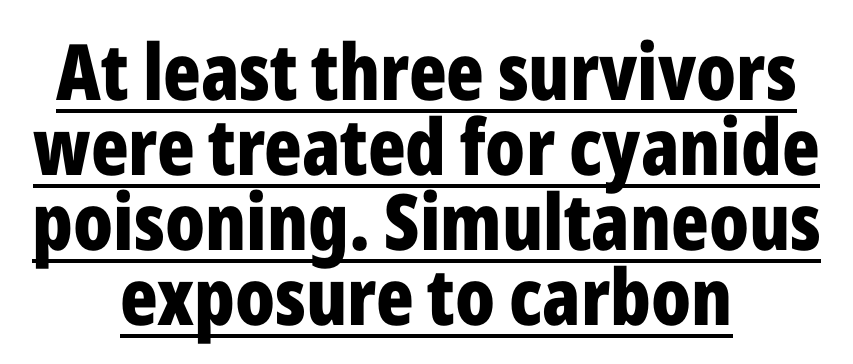
The image shows 78 px bold, condensed sans-serif type, upright; set centered, tight line spacing (0.96x), normal letter spacing, underlined; low stroke contrast and a medium x-height.
